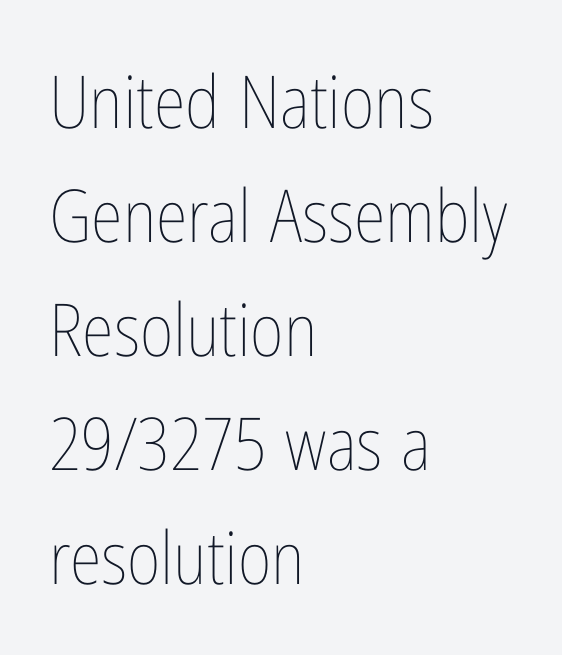
The lettering holds an erect, upright posture throughout. The designer left line spacing at the default. Leftover space on each line is placed entirely after the last word. The letterforms sit shoulder to shoulder at normal distance. Character widths vary here, with narrow letters taking less room than wide ones.
